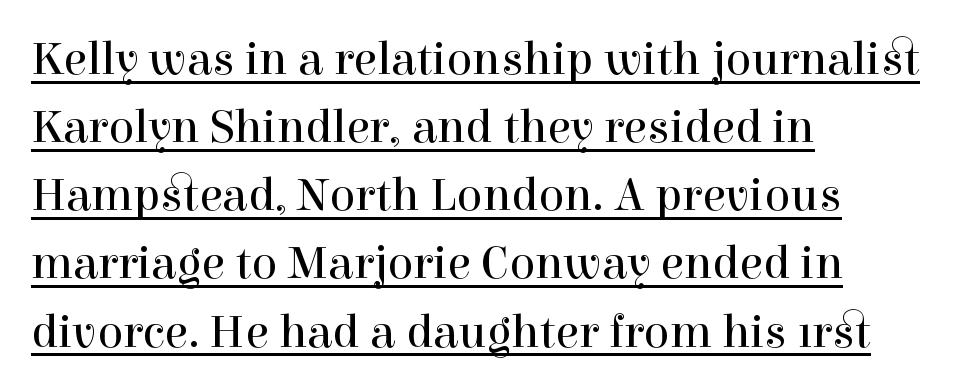
A typesetter would label this face a serif. Stem width sits at or under what a default text font uses. This sample uses an upright cut, with every glyph sitting square on the baseline. Spacing verdict: proportional, widths tailored to each character.
